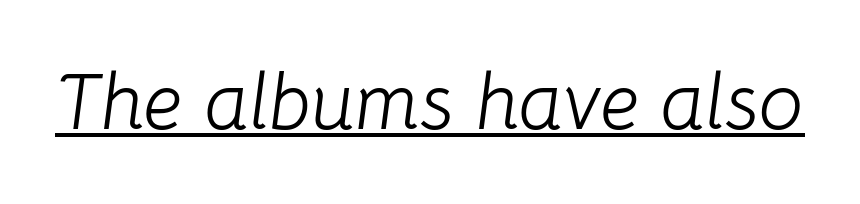
{"italic": "yes", "lean": "right", "slant_degrees": 8, "bold": "no", "weight": "light", "width": "normal", "stroke_contrast": "low", "x_height": "medium", "monospaced": "no", "underline": "yes", "letter_spacing": "normal", "letter_spacing_em": 0.0, "glyph_px": 79}
